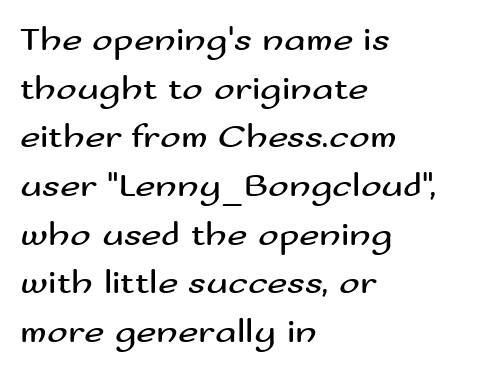
{"serif": "no", "italic": "no", "bold": "no", "weight": "regular", "width": "wide", "stroke_contrast": "medium", "x_height": "small", "monospaced": "no", "underline": "no", "align": "left", "line_spacing": "normal", "line_spacing_ratio": 1.39, "letter_spacing": "normal", "letter_spacing_em": 0.0, "glyph_px": 35}
